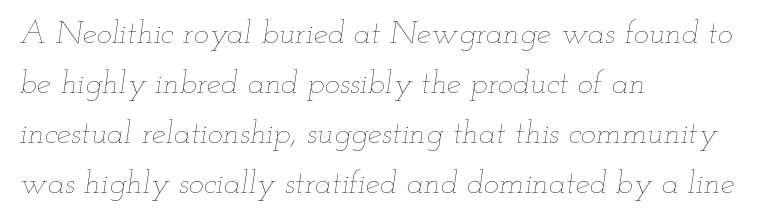
The image shows 32 px thin, wide type, italic (leaning right); set left-aligned, normal line spacing (1.56x), normal letter spacing, not underlined; low stroke contrast and a small x-height.
